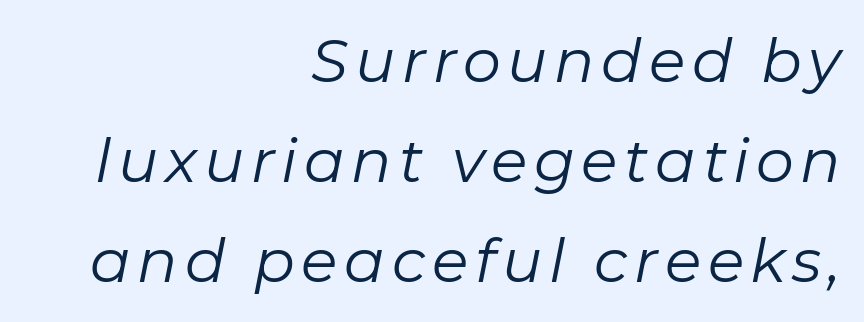
{"italic": "yes", "lean": "right", "slant_degrees": 11, "bold": "no", "weight": "regular", "width": "normal", "stroke_contrast": "low", "x_height": "medium", "monospaced": "no", "underline": "no", "align": "right", "line_spacing": "normal", "line_spacing_ratio": 1.67, "glyph_px": 60}
